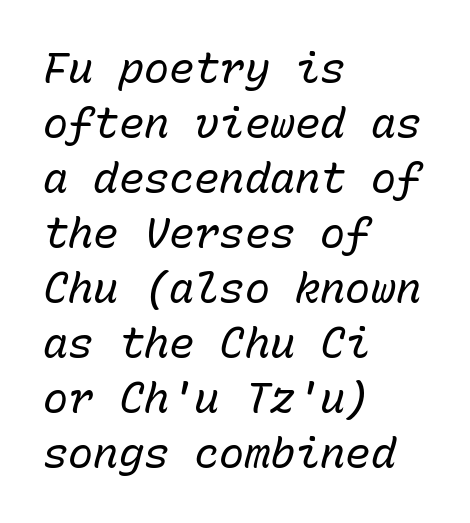
Horizontal alignment here is leftward, the default for most running prose. Spacing between characters is what you'd get straight out of the box. Leading: standard. The gap between lines stays unmarked. A typesetter would call this monospace, since all characters share one set width.
